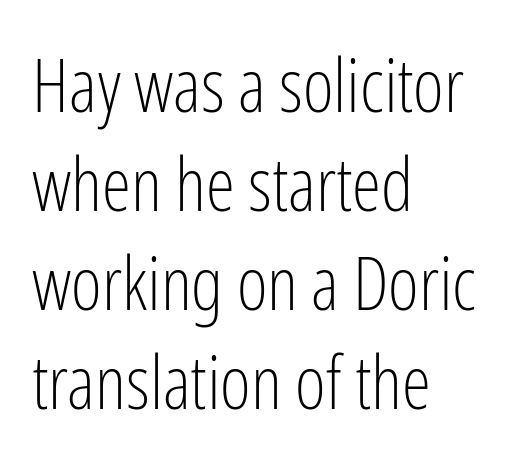
Short note: letters normally spaced. The passage shown is typed in a proportional face where columns would drift. When letters stand straight like this, we call the style roman or upright. Horizontally, the lines are justified to the leading edge only. These glyphs show unthickened strokes, regular width or finer.
